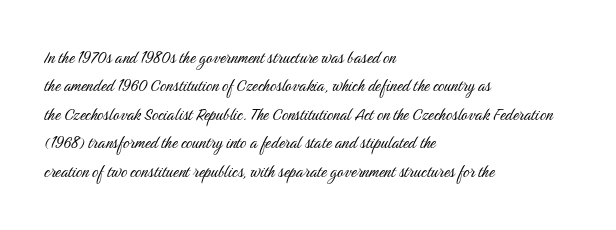
Glyph-to-glyph distance matches everyday printed text. One glance says typical: line gaps are just what's usual. A bare baseline throughout the passage.
